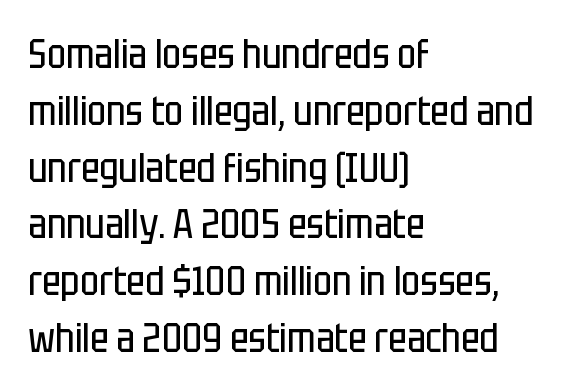
Q: Is the text bold? A: No.
Q: Is the text italic (slanted)? A: No, it is upright.
Q: Is the typeface a serif or a sans-serif typeface? A: Sans-serif.
Q: Is the text underlined? A: No.
Q: How is the paragraph aligned? A: Left-aligned.
Q: Is the spacing between letters normal or unusually wide? A: Normal.
Q: Is the spacing between lines tight, normal or loose? A: Normal.
Q: Width (condensed, normal, or wide)? A: Condensed.
Q: Stroke contrast? A: Low.
Q: x-height? A: Large.
Q: Monospaced? A: No.
